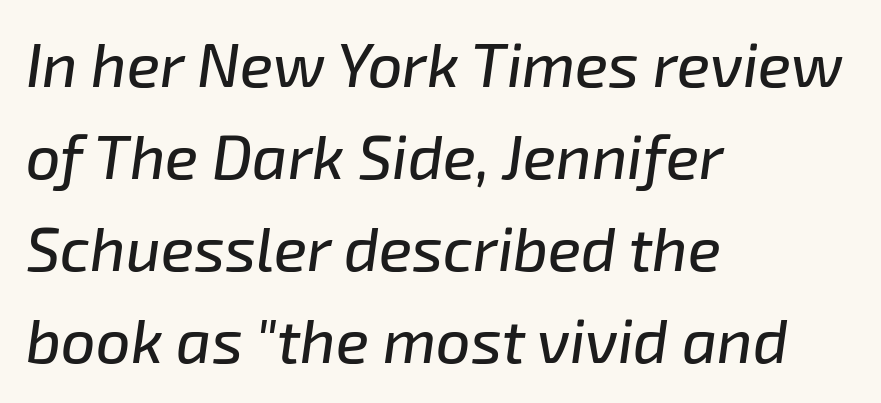
{"italic": "yes", "lean": "right", "slant_degrees": 8, "width": "normal", "stroke_contrast": "low", "x_height": "medium", "monospaced": "no", "underline": "no", "align": "left", "line_spacing": "normal", "line_spacing_ratio": 1.51, "letter_spacing": "normal", "letter_spacing_em": 0.0, "glyph_px": 61}
